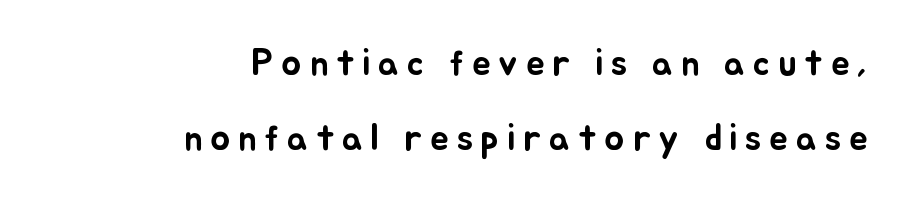
The image shows 37 px text type, upright; set right-aligned, loose line spacing (2.04x), unusually wide letter spacing (+0.21 em), not underlined; low stroke contrast and a small x-height.
